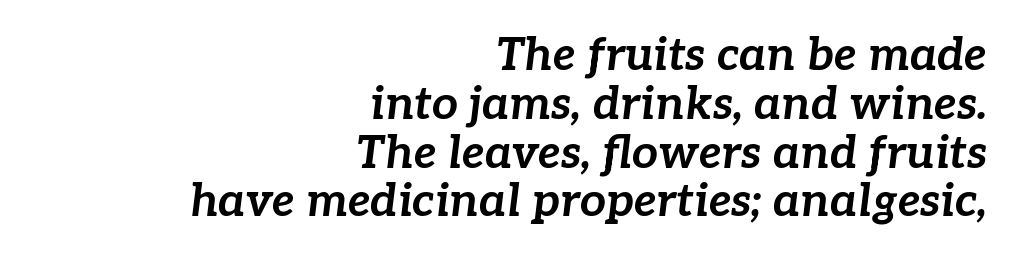
Q: Is the text bold? A: Yes.
Q: Is the text italic (slanted)? A: Yes, it leans right by about 7 degrees.
Q: Is the text underlined? A: No.
Q: How is the paragraph aligned? A: Right-aligned.
Q: Is the spacing between letters normal or unusually wide? A: Normal.
Q: Is the spacing between lines tight, normal or loose? A: Tight.
Q: Width (condensed, normal, or wide)? A: Normal.
Q: Stroke contrast? A: Low.
Q: x-height? A: Medium.
Q: Monospaced? A: No.
